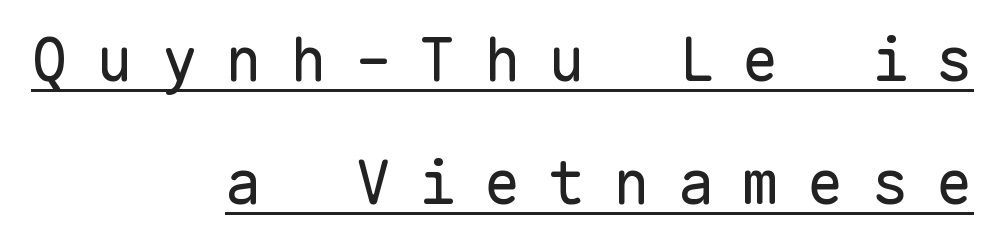
{"serif": "no", "italic": "no", "bold": "no", "weight": "regular", "width": "normal", "stroke_contrast": "low", "x_height": "medium", "monospaced": "yes", "underline": "yes", "align": "right", "line_spacing": "loose", "line_spacing_ratio": 2.01, "letter_spacing": "wide", "letter_spacing_em": 0.46, "glyph_px": 61}
